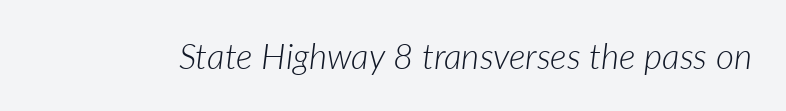
{"italic": "yes", "lean": "right", "slant_degrees": 7, "bold": "no", "weight": "light", "width": "normal", "stroke_contrast": "low", "x_height": "medium", "monospaced": "no", "underline": "no", "letter_spacing": "normal", "letter_spacing_em": 0.0, "glyph_px": 35}
